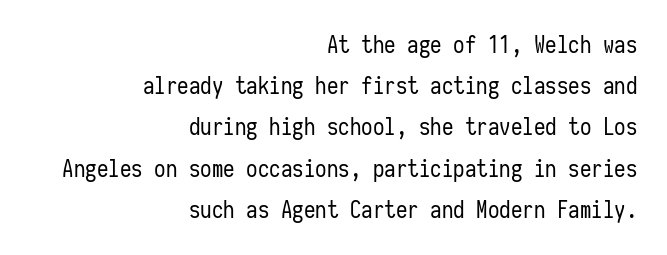
{"italic": "no", "bold": "no", "underline": "no", "align": "right", "line_spacing_ratio": 1.79, "letter_spacing": "normal", "letter_spacing_em": 0.0, "glyph_px": 23}
